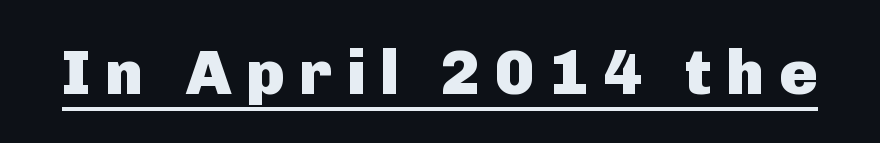
The image shows 64 px heavy sans-serif type, upright; set unusually wide letter spacing (+0.23 em), underlined; low stroke contrast and a medium x-height.
